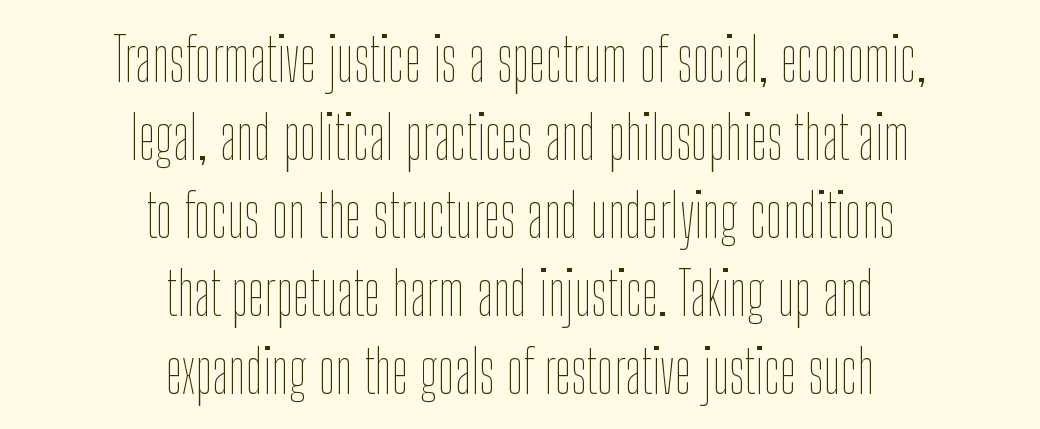
The block of text has a typical density, with ordinary space between rows. Stroke thickness stays within the range of a standard reading face or lighter. The tracking reads as untouched default to a designer's eye. Plain, unruled lines of type.
